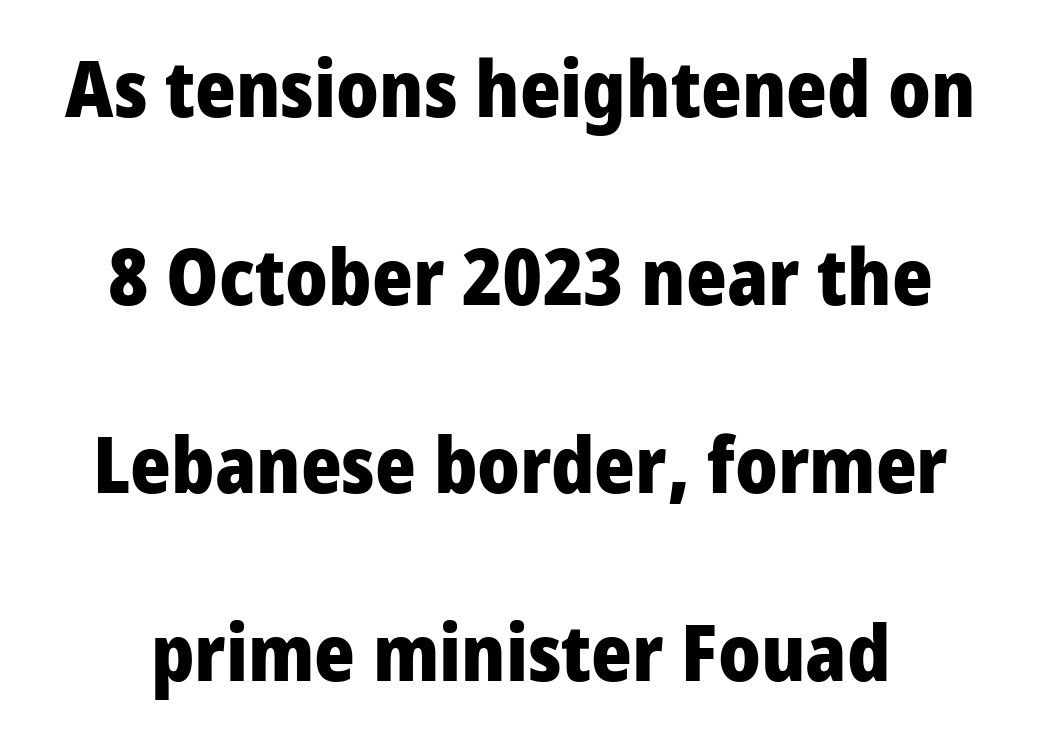
{"serif": "no", "italic": "no", "bold": "yes", "weight": "heavy", "width": "condensed", "stroke_contrast": "low", "x_height": "large", "monospaced": "no", "underline": "no", "line_spacing": "loose", "line_spacing_ratio": 2.41, "letter_spacing": "normal", "letter_spacing_em": 0.0, "glyph_px": 78}
